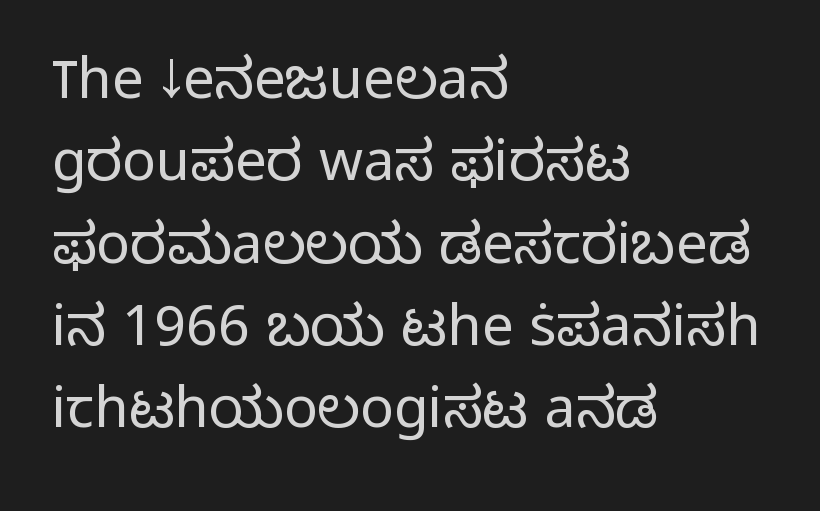
Is the stroke heavy? The answer is a plain regular-or-lighter. A clean baseline with only descenders dipping below it. Spacing verdict: proportional, widths tailored to each character. Type style note: lacks serifs.
